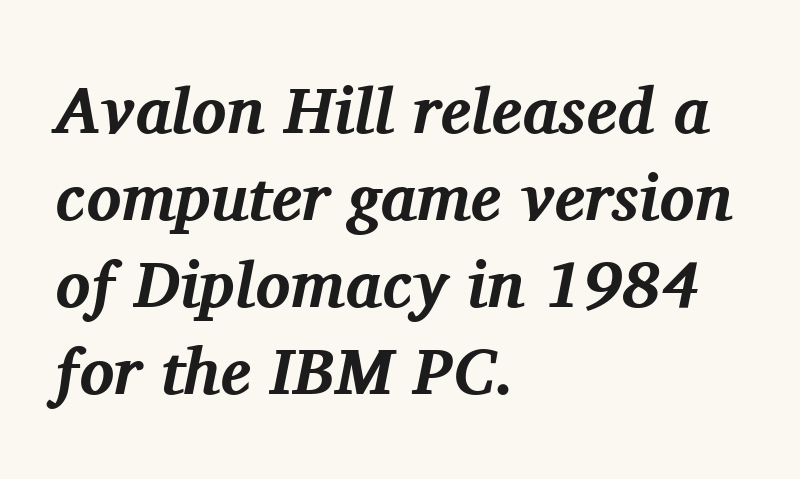
The rendering uses a moderate line-height, typical for paragraphs. The passage shown is not underscored anywhere. These words are printed bold, with thick strokes throughout. The text carries the slant typical of an italic or oblique font. No extra tracking has been applied to these lines. The rendering shows small feet on the letterforms — a serif design.
